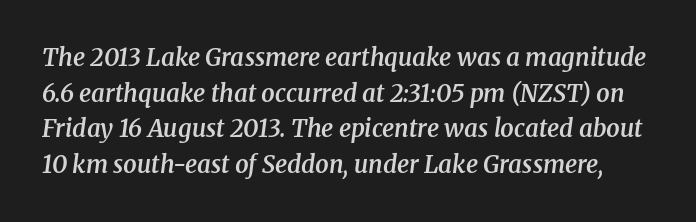
A semibold gives these letters moderate extra thickness, short of bold. Italic: yes, the glyphs are oblique. Students, note that the glyphs here touch the page at normal intervals. If you measured baseline to baseline, you'd find a middling distance. The string is rendered with underlining switched off.
